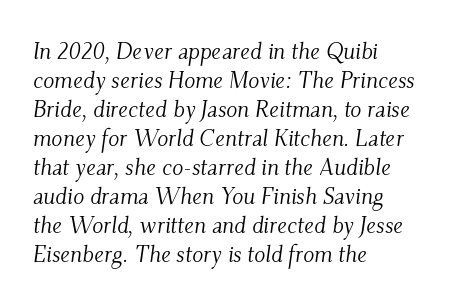
{"italic": "yes", "lean": "right", "slant_degrees": 9, "bold": "no", "underline": "no", "align": "left", "line_spacing": "normal", "line_spacing_ratio": 1.26, "letter_spacing": "normal", "letter_spacing_em": 0.0, "glyph_px": 23}
